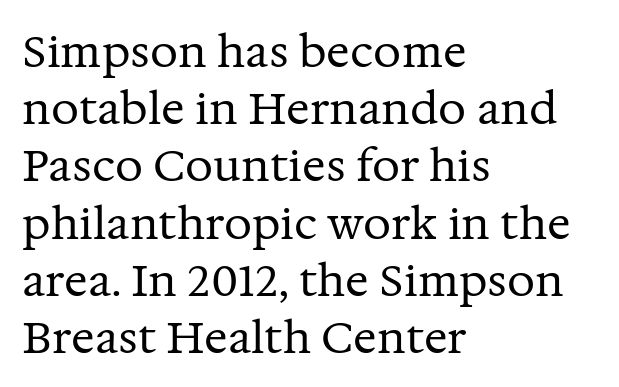
These lines keep a tight, regular rhythm from letter to letter. The face looks like a standard text weight, possibly lighter. Regarding leading, the lines here are spaced in the standard way. Think of a printed novel: that variable character pitch is what you see here. Italic: no, the glyphs are upright roman.
